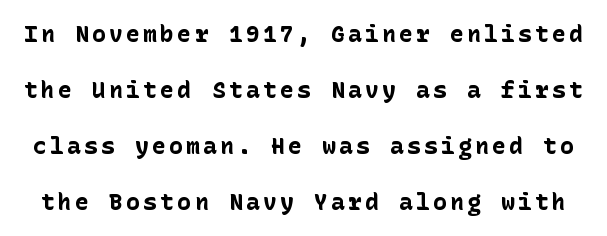
Q: Is the text bold? A: Yes.
Q: Is the text italic (slanted)? A: No, it is upright.
Q: Is the text underlined? A: No.
Q: Is the spacing between lines tight, normal or loose? A: Loose.
